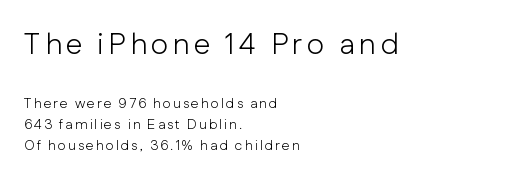
{"serif": "no", "italic": "no", "bold": "no", "weight": "light", "width": "normal", "stroke_contrast": "low", "x_height": "medium", "monospaced": "no", "underline": "no", "align": "left", "line_spacing": "normal", "line_spacing_ratio": 1.52, "larger_block": "first", "size_ratio": 2.14, "glyph_px": 30}
